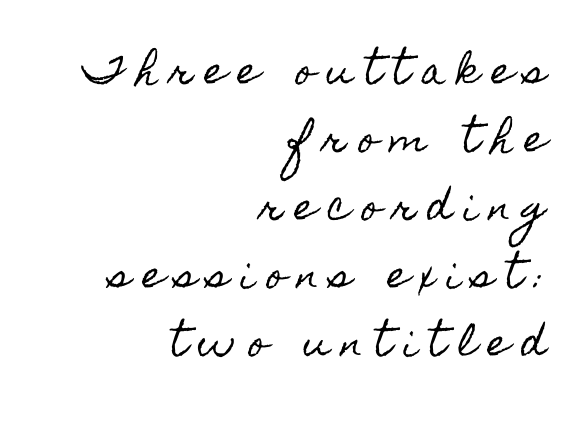
{"width": "condensed", "x_height": "small", "monospaced": "no", "underline": "no", "align": "right", "line_spacing_ratio": 1.89, "letter_spacing": "wide", "letter_spacing_em": 0.33, "glyph_px": 36}
